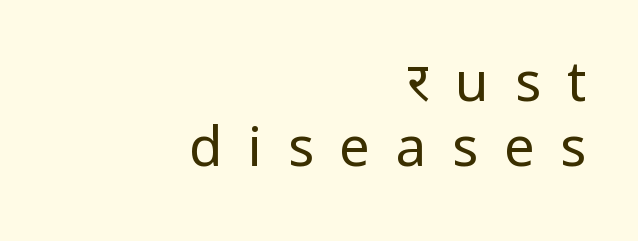
Q: Is the text bold? A: No.
Q: Is the text italic (slanted)? A: No, it is upright.
Q: Is the typeface a serif or a sans-serif typeface? A: Sans-serif.
Q: Is the text underlined? A: No.
Q: How is the paragraph aligned? A: Right-aligned.
Q: Is the spacing between letters normal or unusually wide? A: Unusually wide.
Q: Width (condensed, normal, or wide)? A: Normal.
Q: Stroke contrast? A: Low.
Q: x-height? A: Medium.
Q: Monospaced? A: No.
